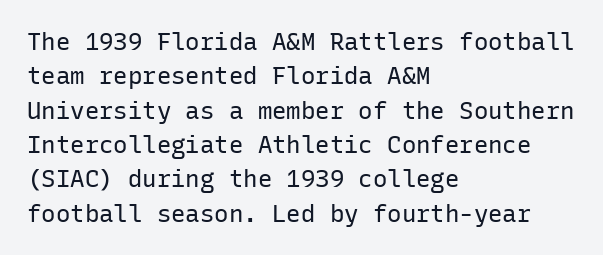
{"italic": "no", "bold": "no", "underline": "no", "align": "left", "line_spacing": "normal", "line_spacing_ratio": 1.43, "letter_spacing": "normal", "letter_spacing_em": 0.0, "glyph_px": 24}
